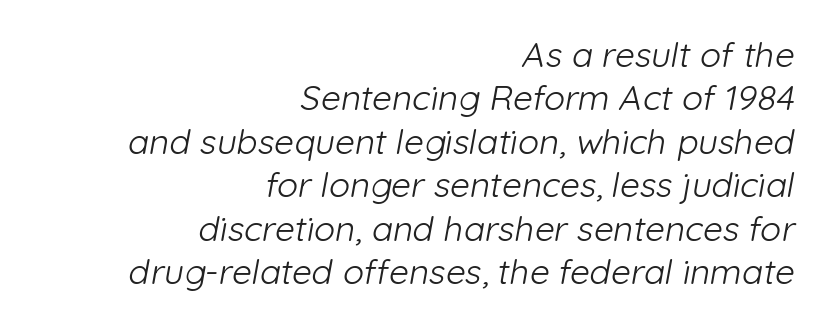
Q: Is the text bold? A: No.
Q: Is the typeface a serif or a sans-serif typeface? A: Sans-serif.
Q: Is the text underlined? A: No.
Q: How is the paragraph aligned? A: Right-aligned.
Q: Is the spacing between letters normal or unusually wide? A: Normal.
Q: Width (condensed, normal, or wide)? A: Normal.
Q: Stroke contrast? A: Low.
Q: x-height? A: Medium.
Q: Monospaced? A: No.
